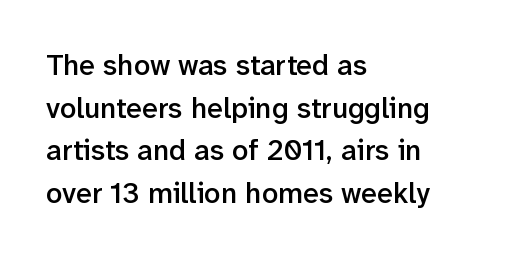
{"serif": "no", "italic": "no", "bold": "semi", "weight": "semibold", "width": "normal", "stroke_contrast": "low", "x_height": "medium", "monospaced": "no", "underline": "no", "align": "left", "line_spacing": "normal", "line_spacing_ratio": 1.47, "letter_spacing": "normal", "letter_spacing_em": 0.0, "glyph_px": 29}
